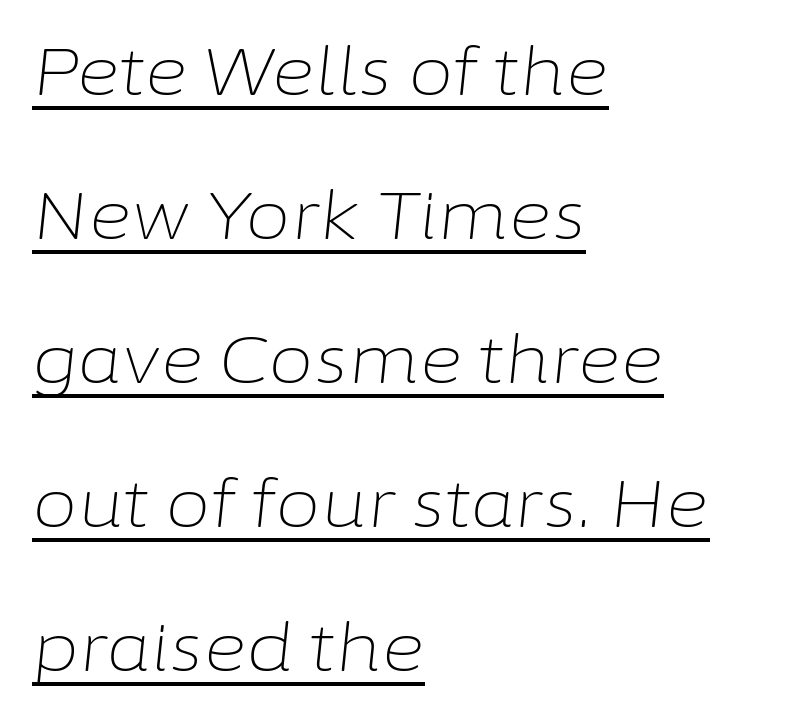
The image shows 66 px light type, italic (leaning right); set left-aligned, loose line spacing (2.18x), normal letter spacing, underlined; low stroke contrast and a medium x-height.
